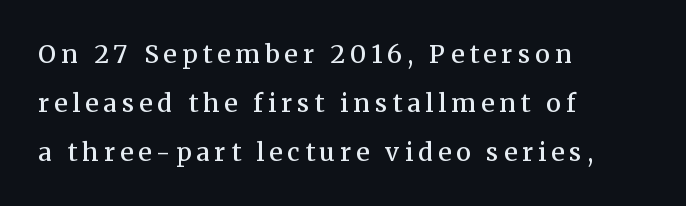
The image shows 25 px text type, upright; set left-aligned, loose line spacing (1.96x), unusually wide letter spacing (+0.2 em), not underlined.
